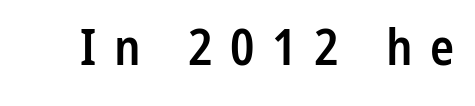
{"serif": "no", "italic": "no", "bold": "semi", "weight": "semibold", "width": "condensed", "stroke_contrast": "low", "x_height": "medium", "monospaced": "no", "underline": "no", "letter_spacing": "wide", "letter_spacing_em": 0.35, "glyph_px": 50}
